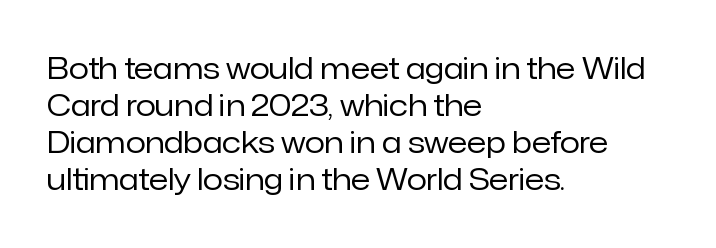
Decoration check: the copy has no underline. Is this a heavy cut? Hardly; it is regular or lighter. The lines are quadded left. Notice how the stems are strictly vertical — no italics here.
